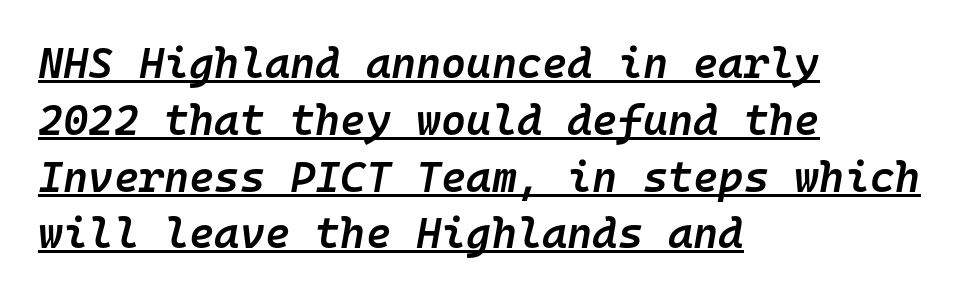
{"italic": "yes", "lean": "right", "slant_degrees": 10, "bold": "semi", "weight": "semibold", "width": "normal", "stroke_contrast": "low", "x_height": "medium", "monospaced": "yes", "underline": "yes", "align": "left", "line_spacing": "normal", "line_spacing_ratio": 1.32, "letter_spacing": "normal", "letter_spacing_em": 0.0, "glyph_px": 43}
